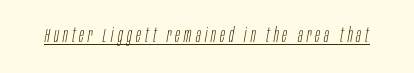
Would a proofreader flag this as italicized? Yes. The typeface has the unassuming heft of standard copy or less. Beneath each row of characters lies a ruled line. Here the glyphs are tracked loosely, breaking word shapes into spaced letters.
